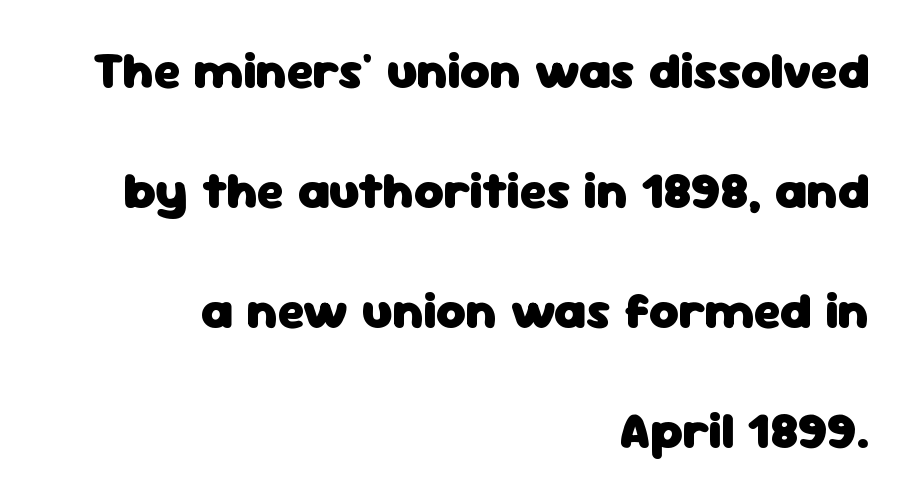
The image shows 51 px heavy sans-serif type, upright; set right-aligned, loose line spacing (2.35x), normal letter spacing, not underlined; low stroke contrast and a medium x-height.
